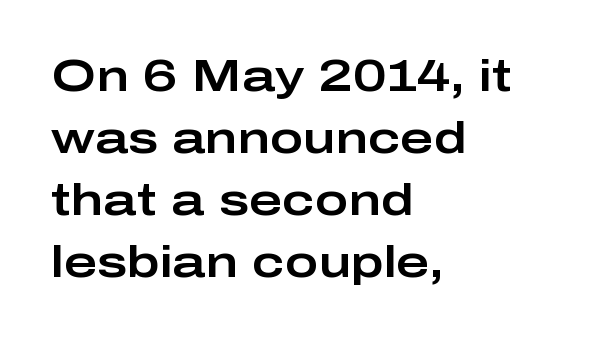
{"serif": "no", "italic": "no", "width": "wide", "stroke_contrast": "low", "x_height": "medium", "monospaced": "no", "underline": "no", "align": "left", "line_spacing": "normal", "line_spacing_ratio": 1.38, "letter_spacing": "normal", "letter_spacing_em": 0.0, "glyph_px": 45}
